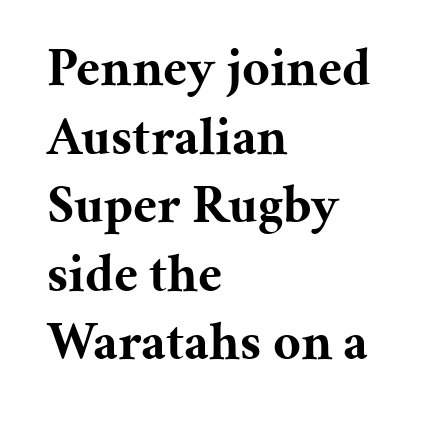
{"serif": "yes", "italic": "no", "bold": "yes", "weight": "bold", "width": "normal", "stroke_contrast": "medium", "x_height": "medium", "monospaced": "no", "underline": "no", "align": "left", "line_spacing": "normal", "line_spacing_ratio": 1.27, "letter_spacing": "normal", "letter_spacing_em": 0.0, "glyph_px": 54}
